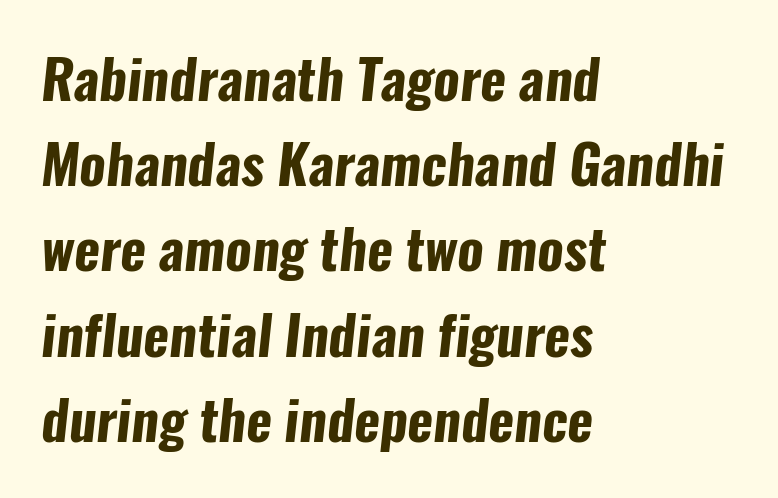
{"serif": "no", "bold": "yes", "weight": "bold", "width": "condensed", "stroke_contrast": "low", "x_height": "medium", "monospaced": "no", "underline": "no", "align": "left", "line_spacing": "normal", "line_spacing_ratio": 1.55, "letter_spacing": "normal", "letter_spacing_em": 0.0, "glyph_px": 55}
